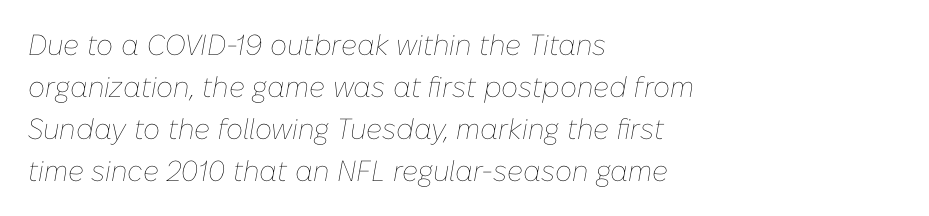
Q: Is the text bold? A: No.
Q: Is the text italic (slanted)? A: Yes, it leans right by about 10 degrees.
Q: Is the text underlined? A: No.
Q: How is the paragraph aligned? A: Left-aligned.
Q: Is the spacing between letters normal or unusually wide? A: Normal.
Q: Is the spacing between lines tight, normal or loose? A: Normal.
Q: Width (condensed, normal, or wide)? A: Normal.
Q: Stroke contrast? A: Low.
Q: x-height? A: Medium.
Q: Monospaced? A: No.
